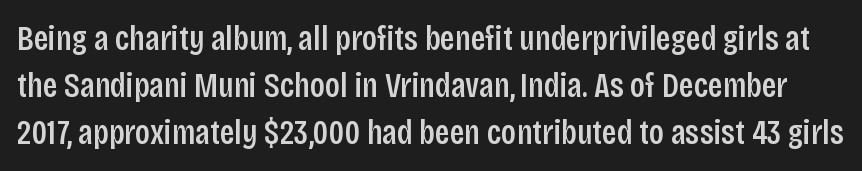
Q: Is the text bold? A: Semi-bold.
Q: Is the text italic (slanted)? A: No, it is upright.
Q: Is the typeface a serif or a sans-serif typeface? A: Sans-serif.
Q: Is the text underlined? A: No.
Q: Is the spacing between letters normal or unusually wide? A: Normal.
Q: Is the spacing between lines tight, normal or loose? A: Normal.
Q: Width (condensed, normal, or wide)? A: Condensed.
Q: Stroke contrast? A: Low.
Q: x-height? A: Large.
Q: Monospaced? A: No.
